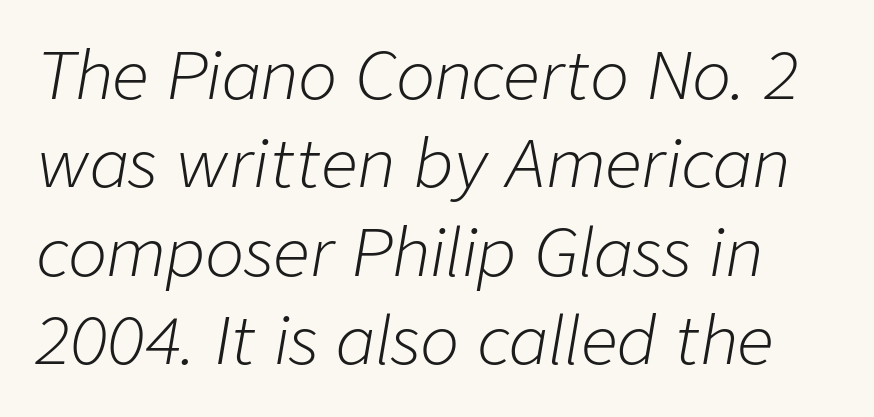
The image shows 65 px light type, italic (leaning right); set normal line spacing (1.36x), normal letter spacing, not underlined; low stroke contrast and a medium x-height.
